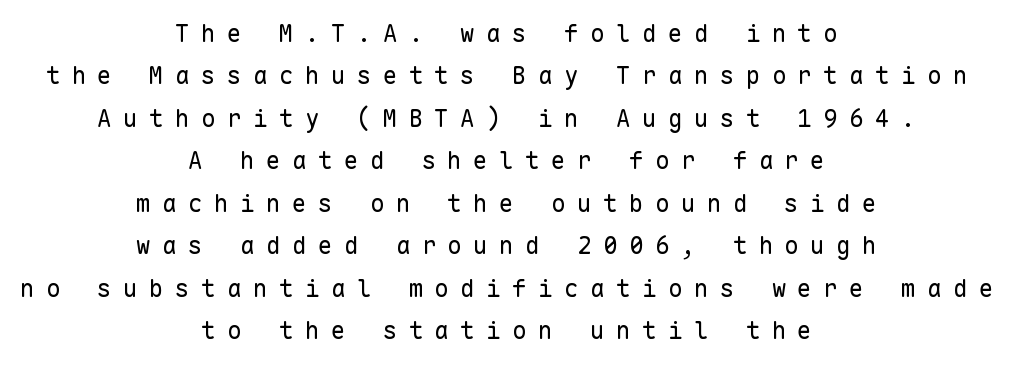
Q: Is the text bold? A: No.
Q: Is the text italic (slanted)? A: No, it is upright.
Q: Is the text underlined? A: No.
Q: How is the paragraph aligned? A: Centered.
Q: Is the spacing between letters normal or unusually wide? A: Unusually wide.
